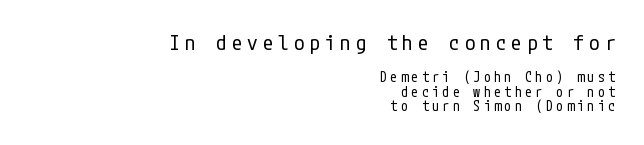
{"italic": "no", "bold": "no", "underline": "no", "align": "right", "line_spacing": "tight", "line_spacing_ratio": 1.05, "letter_spacing": "wide", "letter_spacing_em": 0.24, "larger_block": "first", "size_ratio": 1.5, "glyph_px": 21}
